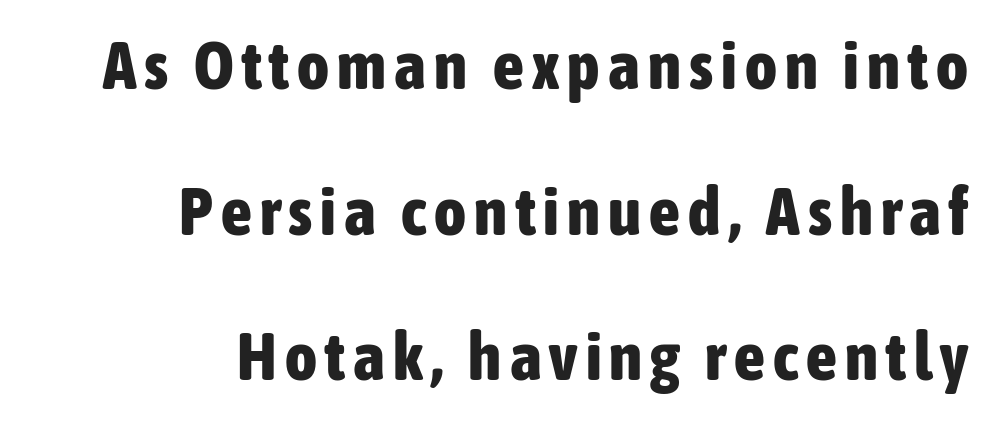
Where is the straight margin? On the right. These words are printed bold, with thick strokes throughout. Type style note: lacks serifs. A clean baseline with only descenders dipping below it. The block of text is sparse from top to bottom, with ample space between rows.
